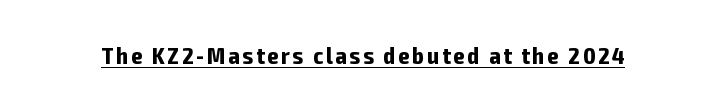
Q: Is the text bold? A: Yes.
Q: Is the text italic (slanted)? A: No, it is upright.
Q: Is the text underlined? A: Yes.
